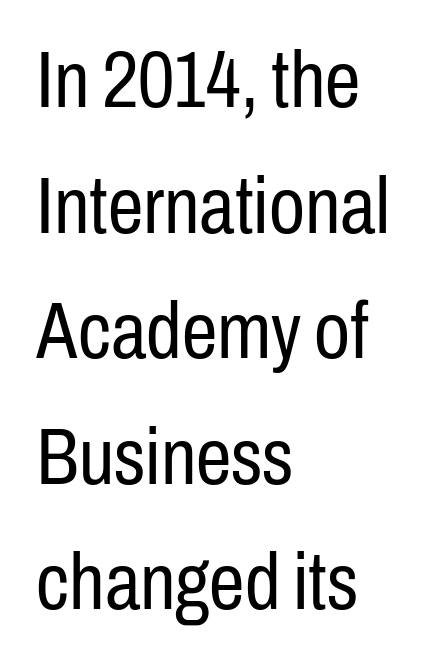
Q: Is the text bold? A: No.
Q: Is the text italic (slanted)? A: No, it is upright.
Q: Is the typeface a serif or a sans-serif typeface? A: Sans-serif.
Q: Is the text underlined? A: No.
Q: How is the paragraph aligned? A: Left-aligned.
Q: Is the spacing between letters normal or unusually wide? A: Normal.
Q: Is the spacing between lines tight, normal or loose? A: Normal.
Q: Width (condensed, normal, or wide)? A: Condensed.
Q: Stroke contrast? A: Low.
Q: x-height? A: Medium.
Q: Monospaced? A: No.
